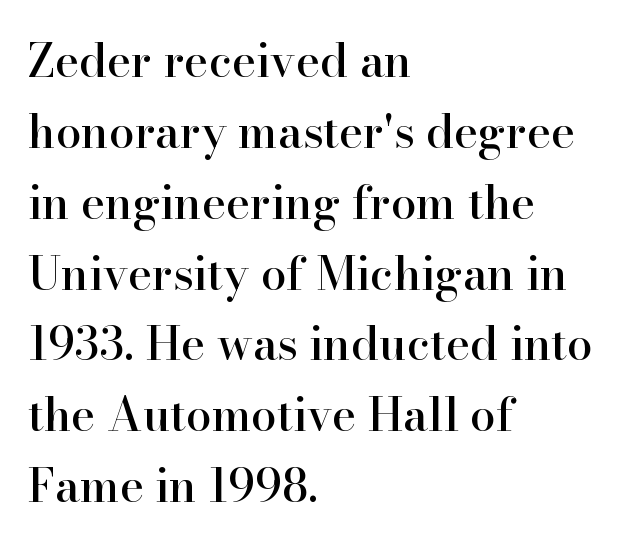
Q: Is the text italic (slanted)? A: No, it is upright.
Q: Is the typeface a serif or a sans-serif typeface? A: Serif.
Q: Is the text underlined? A: No.
Q: How is the paragraph aligned? A: Left-aligned.
Q: Is the spacing between letters normal or unusually wide? A: Normal.
Q: Is the spacing between lines tight, normal or loose? A: Normal.
Q: Width (condensed, normal, or wide)? A: Normal.
Q: Stroke contrast? A: High.
Q: x-height? A: Small.
Q: Monospaced? A: No.
